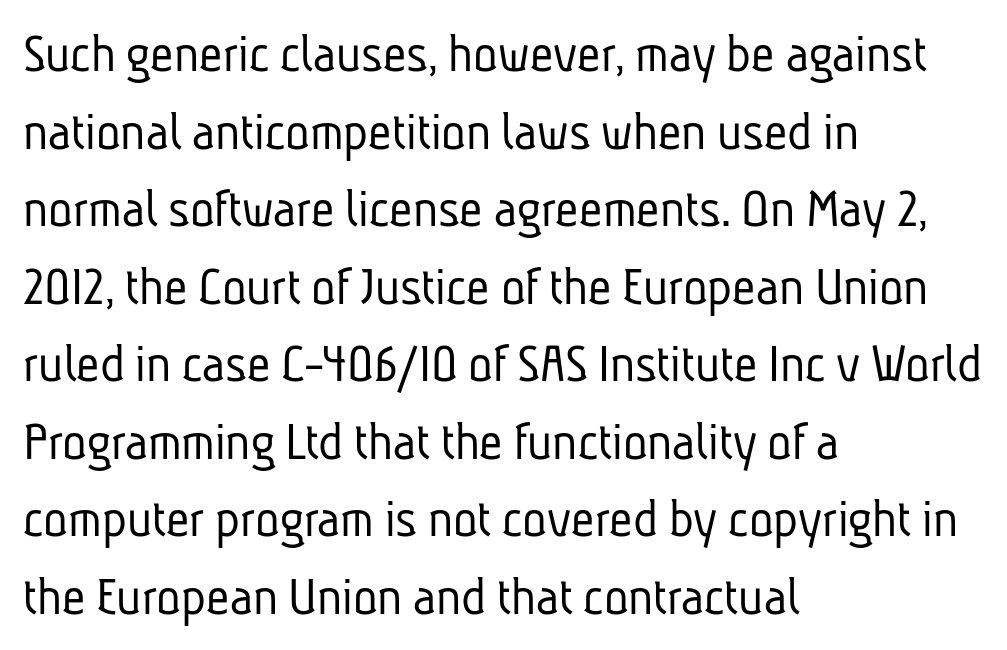
{"serif": "no", "bold": "no", "weight": "light", "width": "condensed", "stroke_contrast": "low", "x_height": "medium", "monospaced": "no", "underline": "no", "align": "left", "line_spacing": "normal", "line_spacing_ratio": 1.36, "letter_spacing": "normal", "letter_spacing_em": 0.0, "glyph_px": 57}
